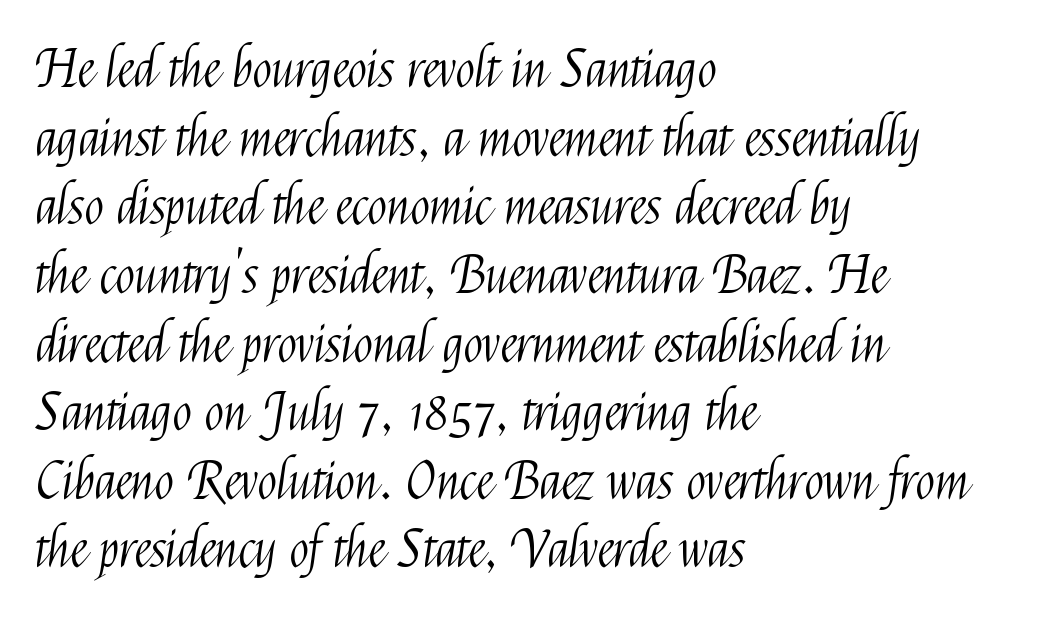
Looks like regular typesetting: each glyph gets only the width it needs. This is not heavy type; no bold has been used. The face used here is a sans, in the tradition of grotesques and geometrics. Short and long lines alike share a common starting point at left. Decoration check: the copy has no underline. Regular leading.
